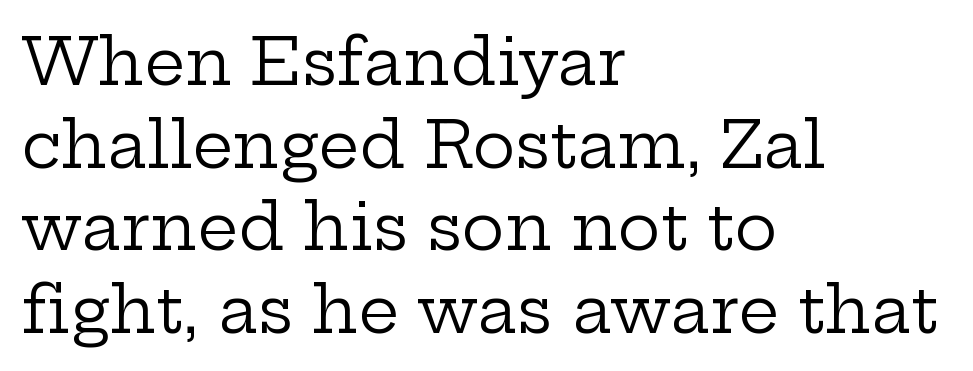
The image shows 64 px regular-weight, wide serif type, upright; set left-aligned, normal line spacing (1.29x), normal letter spacing, not underlined; low stroke contrast and a medium x-height.
